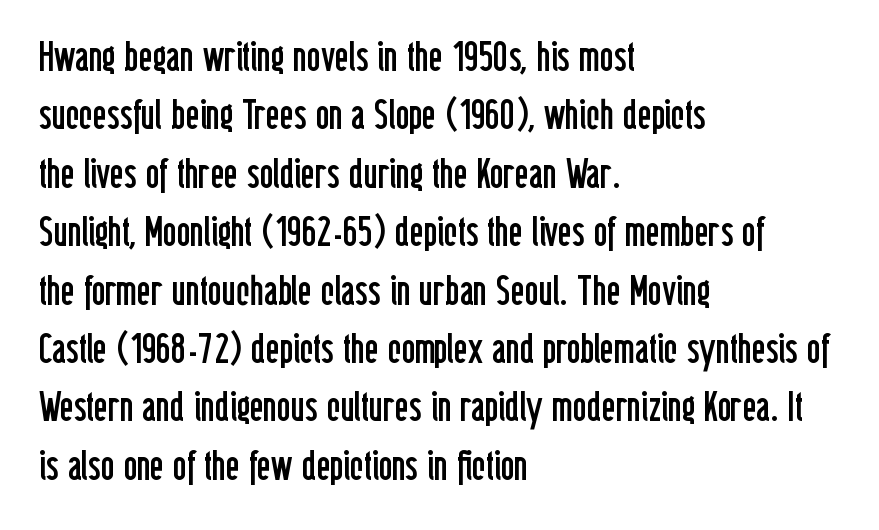
Notice how the stems are strictly vertical — no italics here. A typesetter would call this proportional, since set widths differ per character. Visually the block forms a straight wall on the left and a jagged coastline on the right. The letters look calm and open, with moderate or lighter stems.
